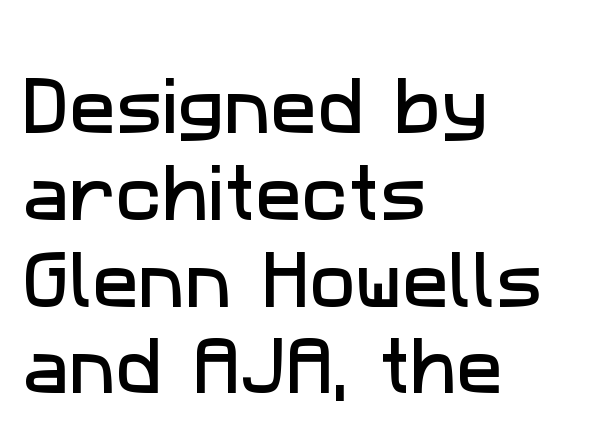
The image shows 62 px sans-serif type; set left-aligned, normal line spacing (1.4x), normal letter spacing, not underlined; low stroke contrast and a medium x-height.
